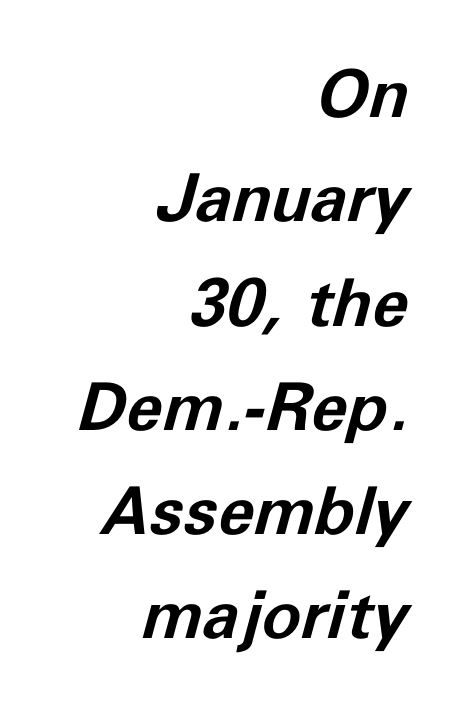
Each word holds together tightly as a unit, with standard inter-letter gaps. The specimen omits any rule beneath the text block's lines. The passage shown stacks its lines at a standard gap. Horizontally, the lines are justified to the trailing edge only.
